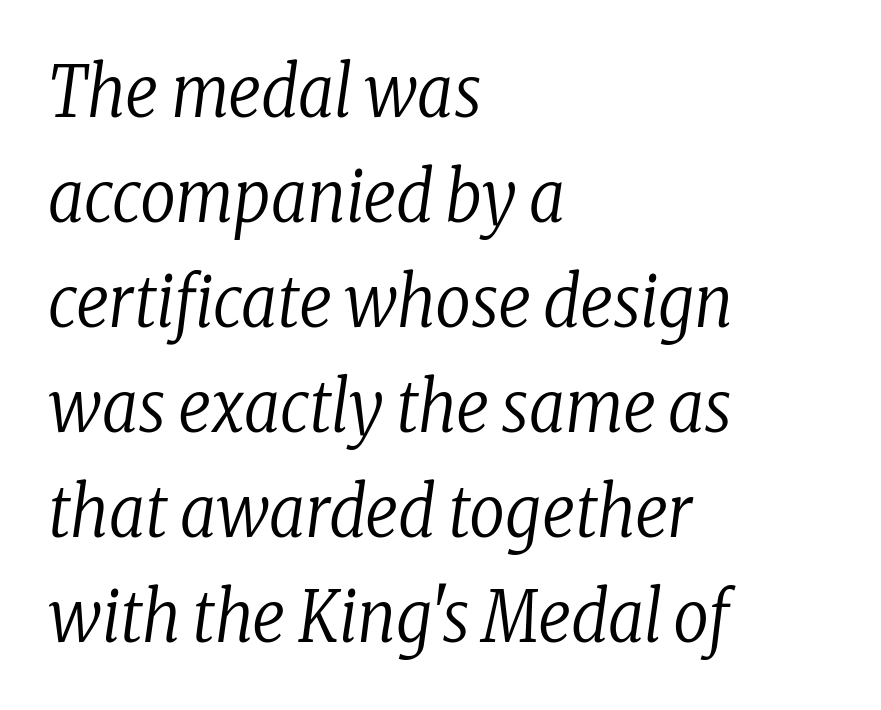
The image shows 70 px regular-weight, condensed serif type, italic (leaning right); set left-aligned, normal line spacing (1.5x), normal letter spacing, not underlined; low stroke contrast and a medium x-height.
